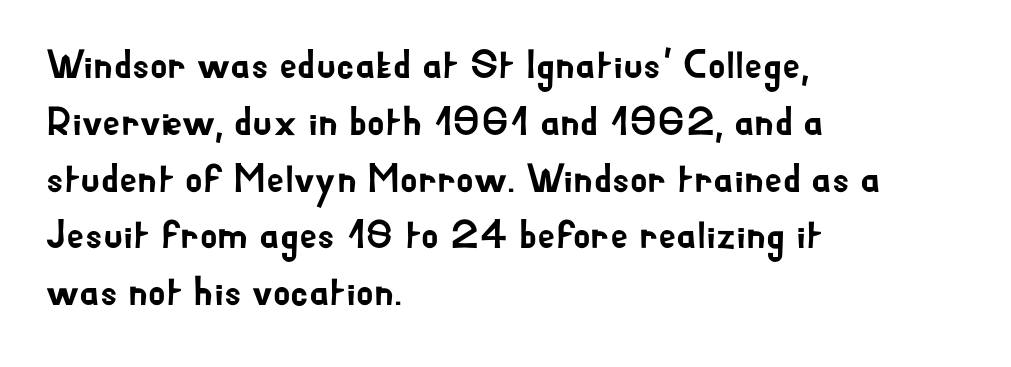
Q: Is the text italic (slanted)? A: No, it is upright.
Q: Is the typeface a serif or a sans-serif typeface? A: Sans-serif.
Q: Is the text underlined? A: No.
Q: How is the paragraph aligned? A: Left-aligned.
Q: Is the spacing between letters normal or unusually wide? A: Normal.
Q: Is the spacing between lines tight, normal or loose? A: Normal.
Q: Width (condensed, normal, or wide)? A: Normal.
Q: Stroke contrast? A: Low.
Q: x-height? A: Small.
Q: Monospaced? A: No.
